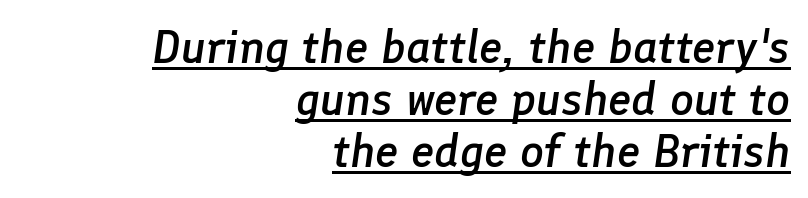
The image shows 47 px semibold type, italic (leaning right); set right-aligned, tight line spacing (1.11x), normal letter spacing, underlined; low stroke contrast and a medium x-height.
